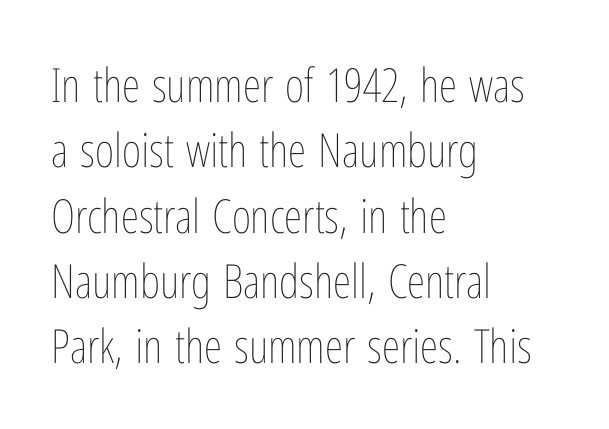
The image shows 47 px thin, condensed type, upright; set left-aligned, normal line spacing (1.39x), normal letter spacing, not underlined; low stroke contrast and a medium x-height.
